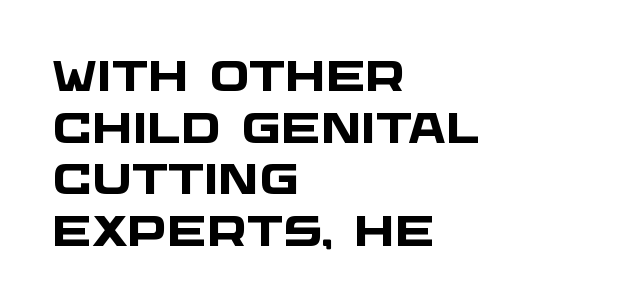
The image shows 42 px heavy, wide sans-serif type; set left-aligned, line spacing 1.23x, normal letter spacing, not underlined; low stroke contrast and a large x-height.
